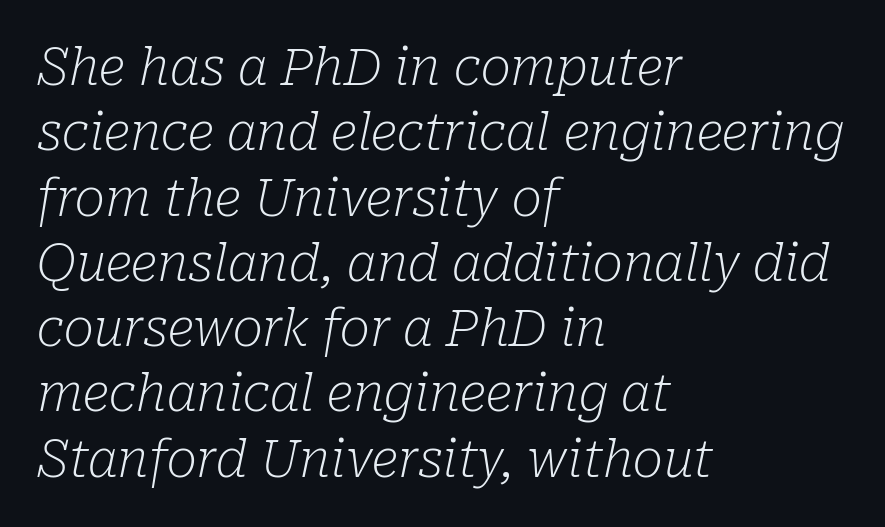
The image shows 51 px light serif type, italic (leaning right); set left-aligned, normal line spacing (1.28x), normal letter spacing, not underlined; low stroke contrast and a medium x-height.
